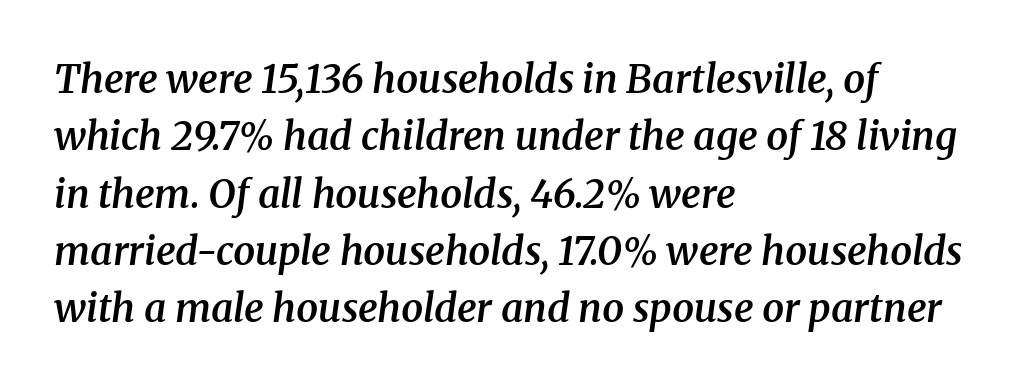
{"serif": "yes", "italic": "yes", "lean": "right", "slant_degrees": 8, "bold": "semi", "weight": "semibold", "width": "normal", "stroke_contrast": "medium", "x_height": "medium", "monospaced": "no", "underline": "no", "align": "left", "line_spacing": "normal", "line_spacing_ratio": 1.47, "letter_spacing": "normal", "letter_spacing_em": 0.0, "glyph_px": 39}
